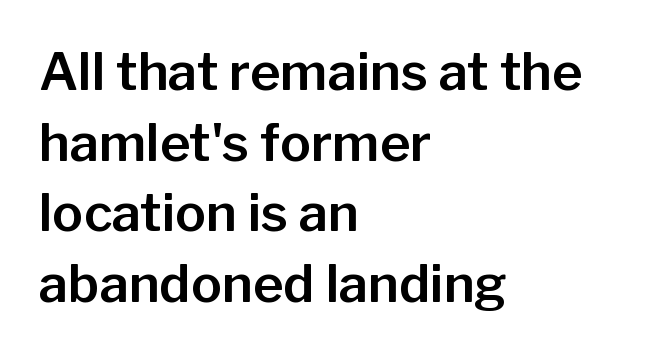
The image shows 52 px sans-serif type, upright; set left-aligned, normal line spacing (1.36x), normal letter spacing, not underlined; low stroke contrast and a medium x-height.
